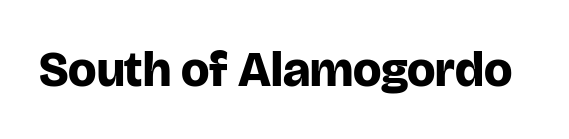
Q: Is the text bold? A: Yes.
Q: Is the text italic (slanted)? A: No, it is upright.
Q: Is the typeface a serif or a sans-serif typeface? A: Sans-serif.
Q: Is the text underlined? A: No.
Q: Is the spacing between letters normal or unusually wide? A: Normal.
Q: Width (condensed, normal, or wide)? A: Normal.
Q: Stroke contrast? A: Low.
Q: x-height? A: Large.
Q: Monospaced? A: No.
